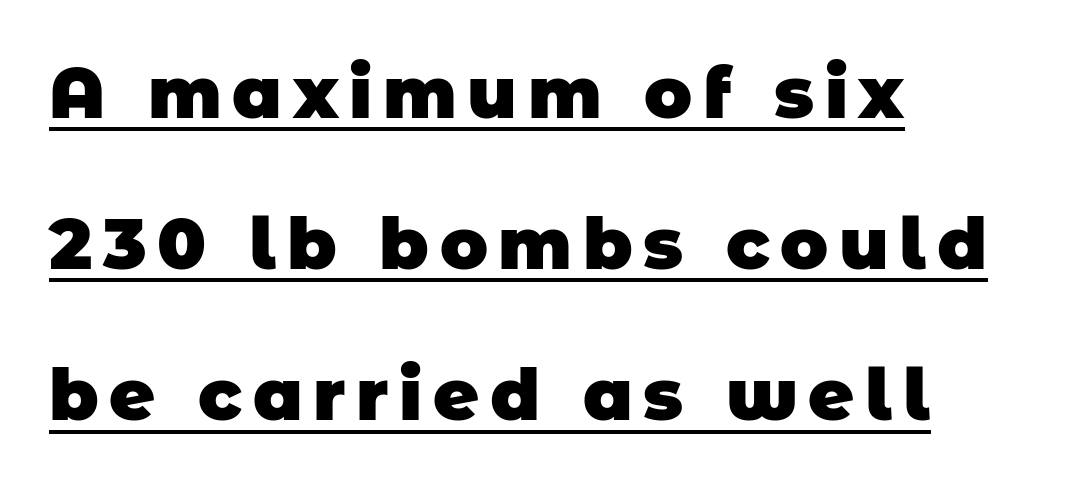
The image shows 71 px heavy sans-serif type; set left-aligned, loose line spacing (2.13x), underlined; low stroke contrast and a large x-height.
